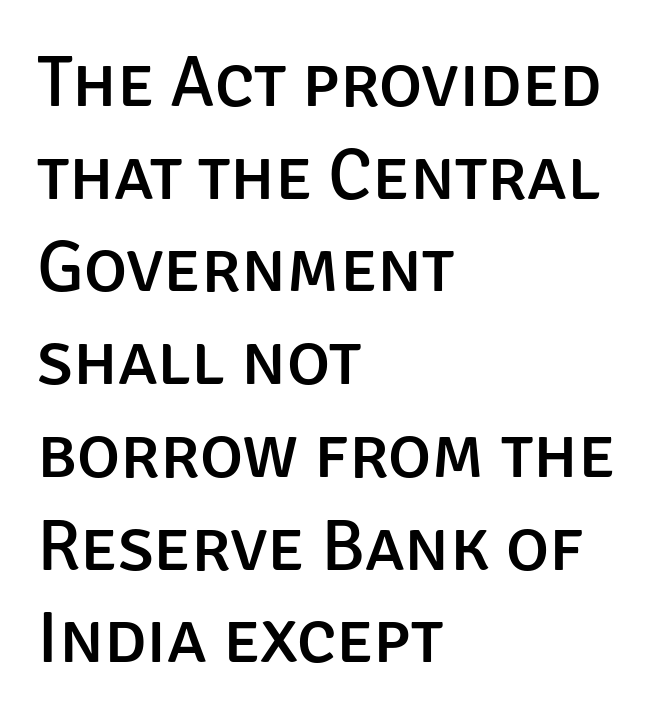
{"serif": "no", "italic": "no", "width": "normal", "stroke_contrast": "low", "x_height": "large", "monospaced": "no", "underline": "no", "align": "left", "line_spacing": "normal", "line_spacing_ratio": 1.27, "letter_spacing": "normal", "letter_spacing_em": 0.0, "glyph_px": 73}
